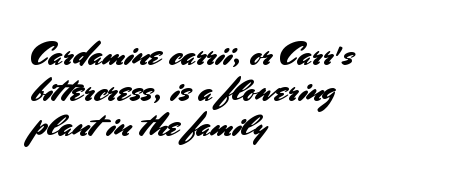
The image shows 35 px sans-serif type; set left-aligned, tight line spacing (1.02x), normal letter spacing, not underlined; medium stroke contrast and a small x-height.
